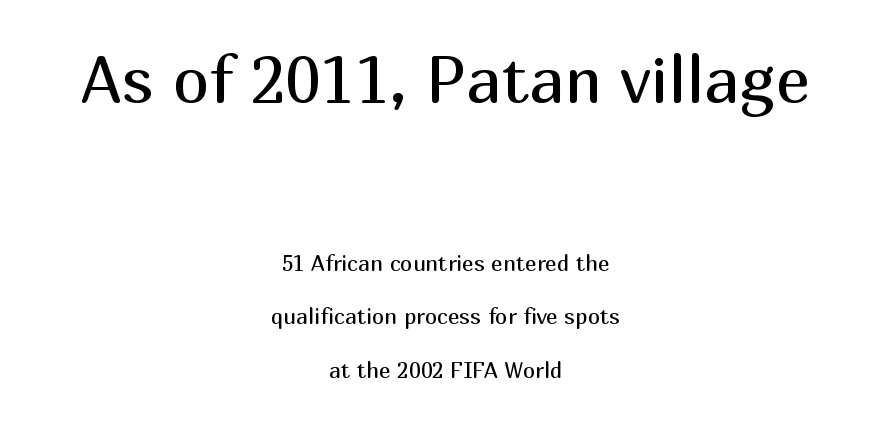
Q: Is the text bold? A: No.
Q: Is the text italic (slanted)? A: No, it is upright.
Q: Is the typeface a serif or a sans-serif typeface? A: Sans-serif.
Q: Is the text underlined? A: No.
Q: How is the paragraph aligned? A: Centered.
Q: Is the spacing between letters normal or unusually wide? A: Normal.
Q: Is the spacing between lines tight, normal or loose? A: Loose.
Q: Which block of text is set in a larger size, the first (top) or the second (bottom)? A: The first (top) one.
Q: Width (condensed, normal, or wide)? A: Normal.
Q: Stroke contrast? A: Medium.
Q: x-height? A: Medium.
Q: Monospaced? A: No.
